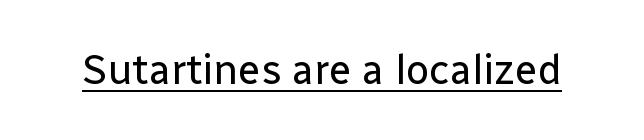
The image shows 41 px regular-weight sans-serif type, upright; set normal letter spacing, underlined; low stroke contrast and a medium x-height.
